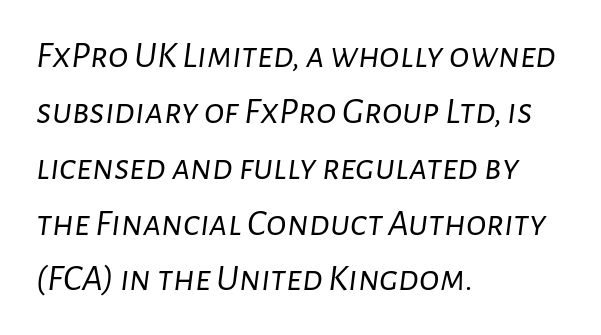
Students, note that the glyphs here touch the page at normal intervals. Check under the words: just untouched page. Character widths vary here, with narrow letters taking less room than wide ones. The rendering anchors every line to the left-hand side. Bold? No — there's no thickening of the strokes.
